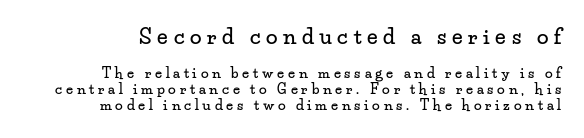
{"italic": "no", "underline": "no", "line_spacing": "tight", "line_spacing_ratio": 1.15, "letter_spacing": "wide", "letter_spacing_em": 0.27, "larger_block": "first", "size_ratio": 1.5, "glyph_px": 21}
